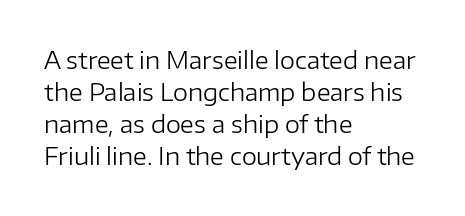
The image shows 24 px text type, upright; set left-aligned, normal line spacing (1.34x), normal letter spacing, not underlined.
